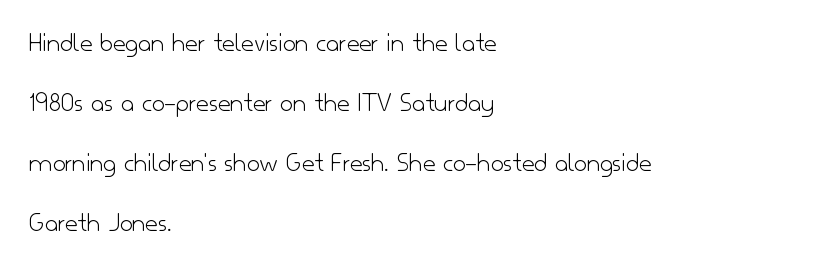
Q: Is the text bold? A: No.
Q: Is the text italic (slanted)? A: No, it is upright.
Q: Is the typeface a serif or a sans-serif typeface? A: Sans-serif.
Q: Is the text underlined? A: No.
Q: How is the paragraph aligned? A: Left-aligned.
Q: Is the spacing between letters normal or unusually wide? A: Normal.
Q: Is the spacing between lines tight, normal or loose? A: Loose.
Q: Width (condensed, normal, or wide)? A: Normal.
Q: Stroke contrast? A: Low.
Q: x-height? A: Small.
Q: Monospaced? A: No.
